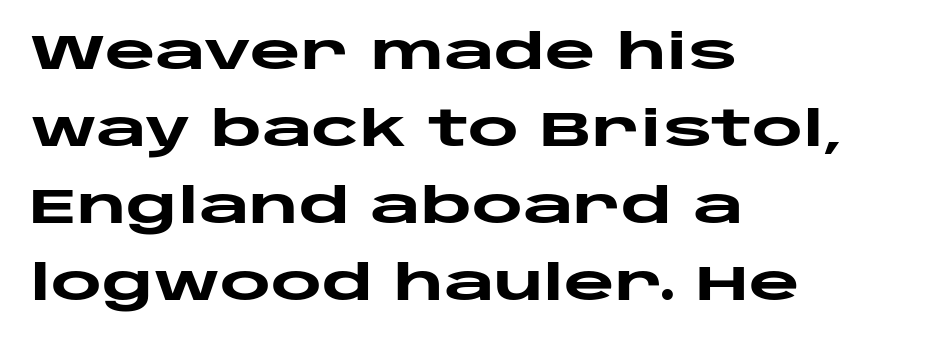
{"serif": "no", "italic": "no", "bold": "yes", "weight": "heavy", "width": "wide", "stroke_contrast": "low", "x_height": "large", "monospaced": "no", "underline": "no", "align": "left", "line_spacing": "normal", "line_spacing_ratio": 1.57, "letter_spacing": "normal", "letter_spacing_em": 0.0, "glyph_px": 49}
